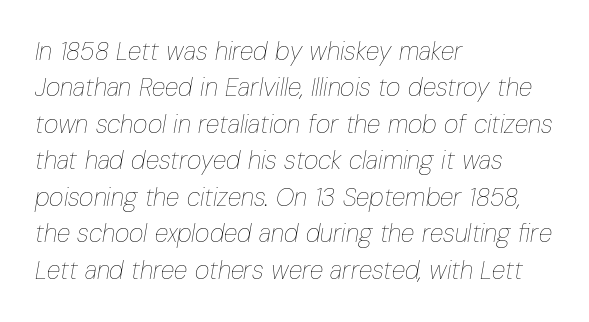
Horizontal alignment here is leftward, the default for most running prose. The specimen omits any rule beneath the text block's lines. This sample uses plain, unmodified letter spacing. This reads as an unemphasized weight, regular at the heaviest. A typesetter would call this leading conventional body-copy spacing. The text carries the slant typical of an italic or oblique font.
